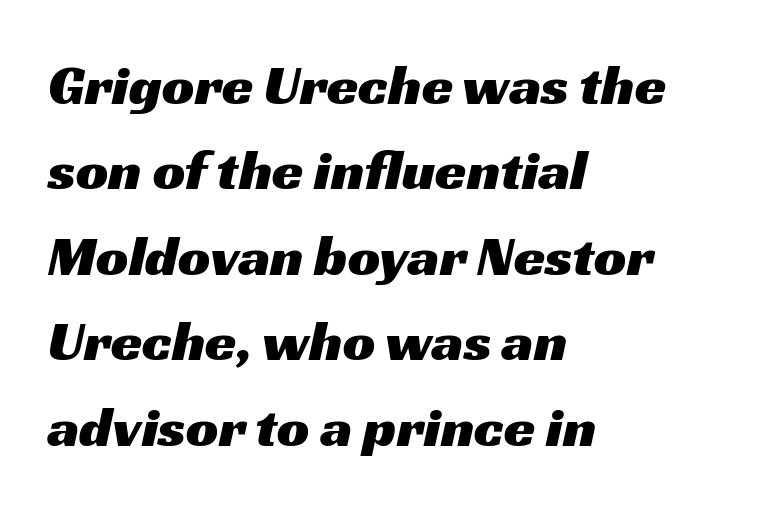
Q: Is the typeface a serif or a sans-serif typeface? A: Sans-serif.
Q: Is the text underlined? A: No.
Q: How is the paragraph aligned? A: Left-aligned.
Q: Is the spacing between letters normal or unusually wide? A: Normal.
Q: Is the spacing between lines tight, normal or loose? A: Normal.
Q: Width (condensed, normal, or wide)? A: Wide.
Q: Stroke contrast? A: Medium.
Q: x-height? A: Medium.
Q: Monospaced? A: No.
